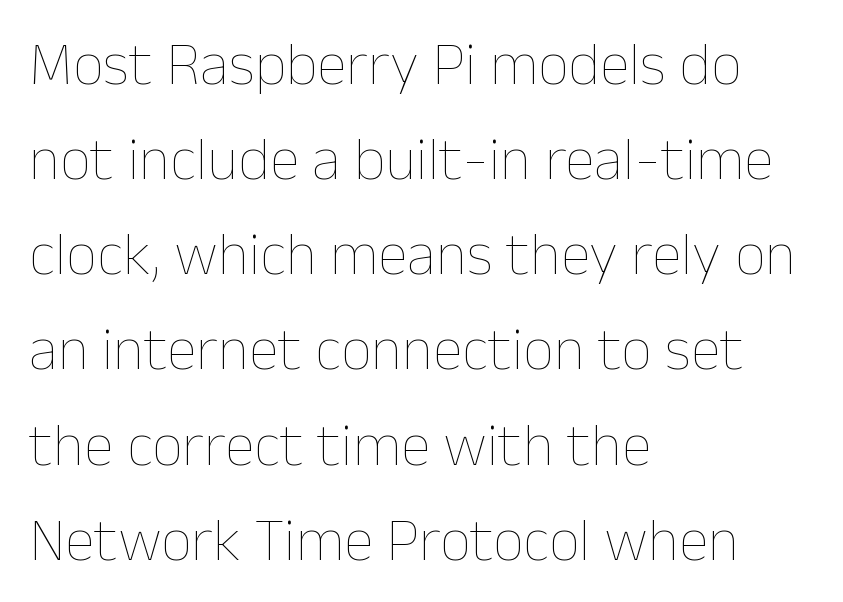
Character widths vary here, with narrow letters taking less room than wide ones. Caption: standard tracking, unaltered. In CSS terms this would be text-align: left. These glyphs show unthickened strokes, regular width or finer. Horizontal bands of white between lines are of average thickness.
